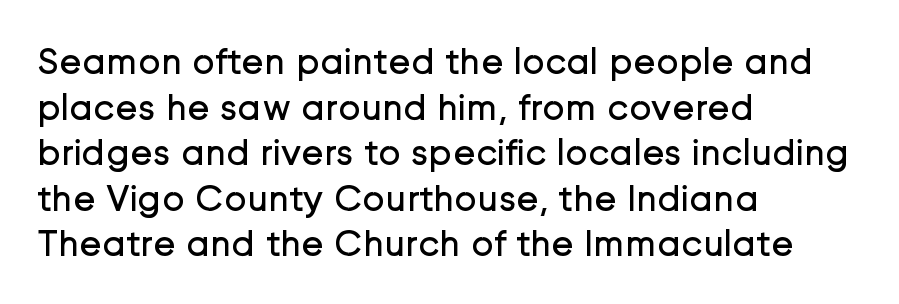
{"serif": "no", "italic": "no", "bold": "no", "weight": "regular", "width": "normal", "stroke_contrast": "low", "x_height": "medium", "monospaced": "no", "underline": "no", "align": "left", "line_spacing_ratio": 1.2, "letter_spacing": "normal", "letter_spacing_em": 0.0, "glyph_px": 38}
